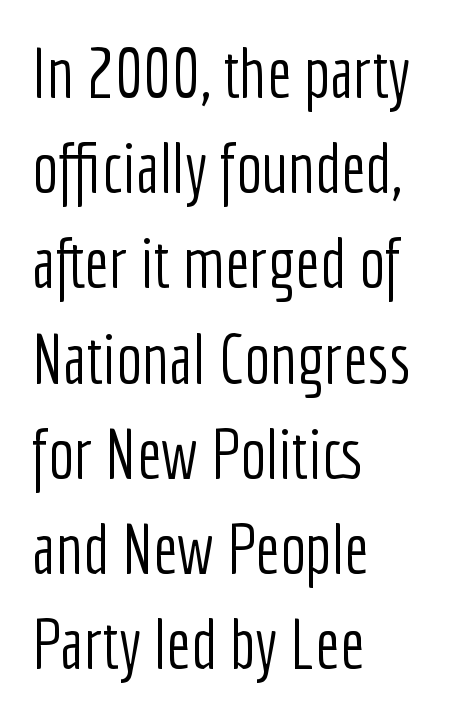
Q: Is the text bold? A: No.
Q: Is the text italic (slanted)? A: No, it is upright.
Q: Is the typeface a serif or a sans-serif typeface? A: Sans-serif.
Q: Is the text underlined? A: No.
Q: How is the paragraph aligned? A: Left-aligned.
Q: Is the spacing between letters normal or unusually wide? A: Normal.
Q: Is the spacing between lines tight, normal or loose? A: Normal.
Q: Width (condensed, normal, or wide)? A: Condensed.
Q: Stroke contrast? A: Low.
Q: x-height? A: Medium.
Q: Monospaced? A: No.
